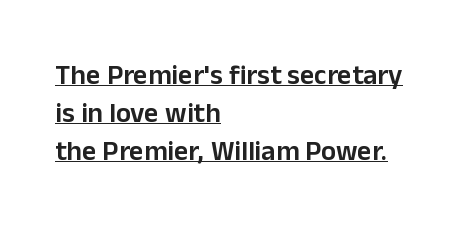
Q: Is the text bold? A: Semi-bold.
Q: Is the text italic (slanted)? A: No, it is upright.
Q: Is the typeface a serif or a sans-serif typeface? A: Sans-serif.
Q: Is the text underlined? A: Yes.
Q: How is the paragraph aligned? A: Left-aligned.
Q: Is the spacing between letters normal or unusually wide? A: Normal.
Q: Is the spacing between lines tight, normal or loose? A: Normal.
Q: Width (condensed, normal, or wide)? A: Normal.
Q: Stroke contrast? A: Low.
Q: x-height? A: Medium.
Q: Monospaced? A: No.
